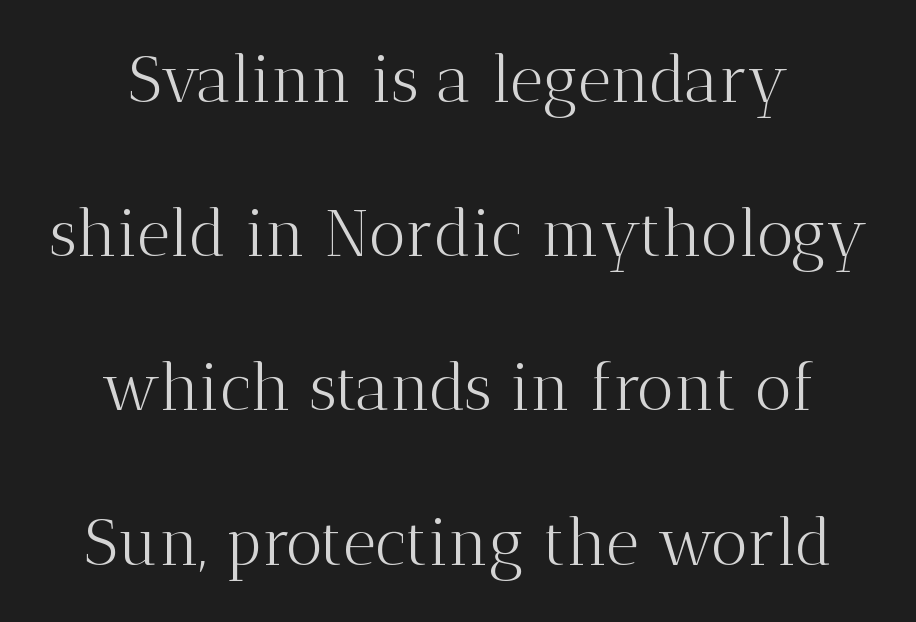
The image shows 64 px light serif type, upright; set loose line spacing (2.41x), normal letter spacing, not underlined; medium stroke contrast and a medium x-height.
